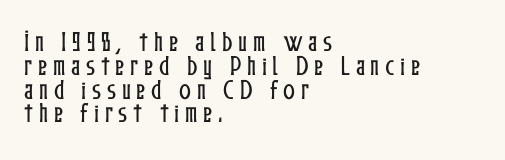
Q: Is the text italic (slanted)? A: No, it is upright.
Q: Is the text underlined? A: No.
Q: How is the paragraph aligned? A: Left-aligned.
Q: Is the spacing between letters normal or unusually wide? A: Unusually wide.
Q: Is the spacing between lines tight, normal or loose? A: Tight.
